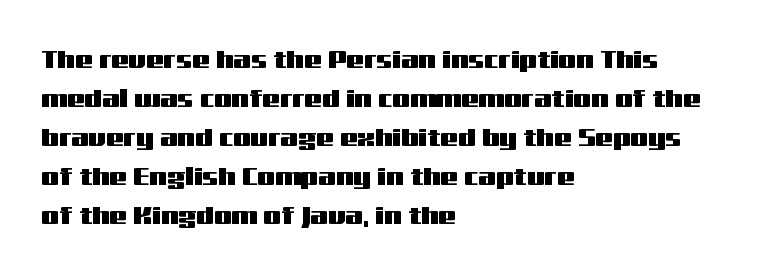
The image shows 25 px text type, upright; set left-aligned, normal line spacing (1.56x), normal letter spacing, not underlined.
